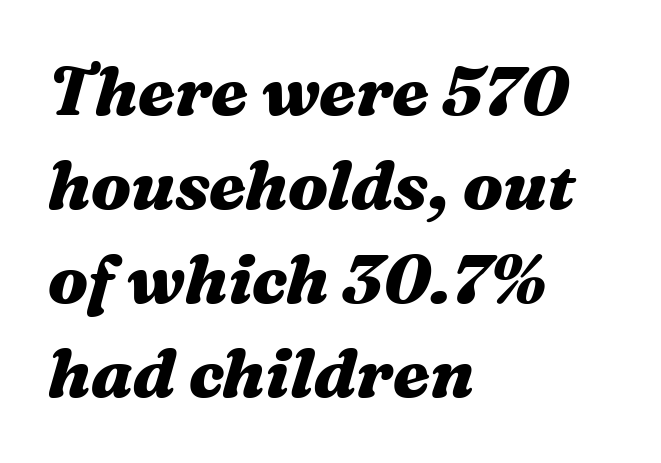
These lines are rendered in a variable-pitch font. The lines in this sample share a left origin and differ only in where they stop. One glance says typical: line gaps are just what's usual. No extra tracking has been applied to these lines.
